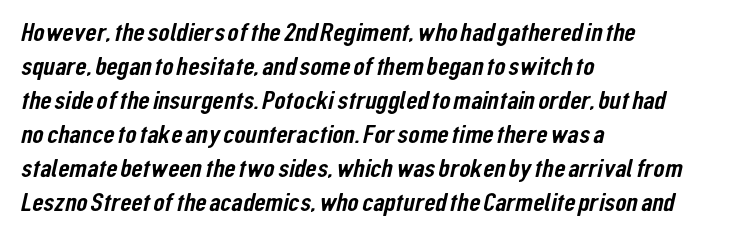
Q: Is the text underlined? A: No.
Q: How is the paragraph aligned? A: Left-aligned.
Q: Is the spacing between letters normal or unusually wide? A: Normal.
Q: Is the spacing between lines tight, normal or loose? A: Normal.
